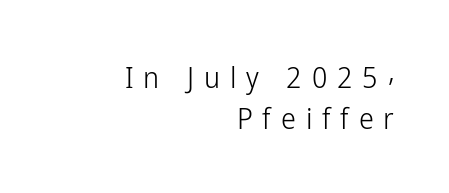
{"serif": "no", "italic": "no", "bold": "no", "weight": "light", "width": "condensed", "stroke_contrast": "low", "x_height": "medium", "monospaced": "no", "underline": "no", "align": "right", "line_spacing": "normal", "line_spacing_ratio": 1.36, "letter_spacing": "wide", "letter_spacing_em": 0.33, "glyph_px": 30}
